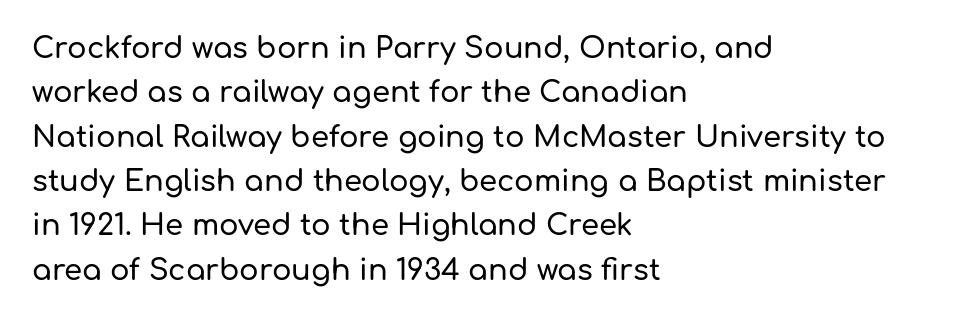
{"serif": "no", "italic": "no", "width": "normal", "stroke_contrast": "low", "x_height": "medium", "monospaced": "no", "underline": "no", "align": "left", "line_spacing": "normal", "line_spacing_ratio": 1.53, "letter_spacing": "normal", "letter_spacing_em": 0.0, "glyph_px": 29}
